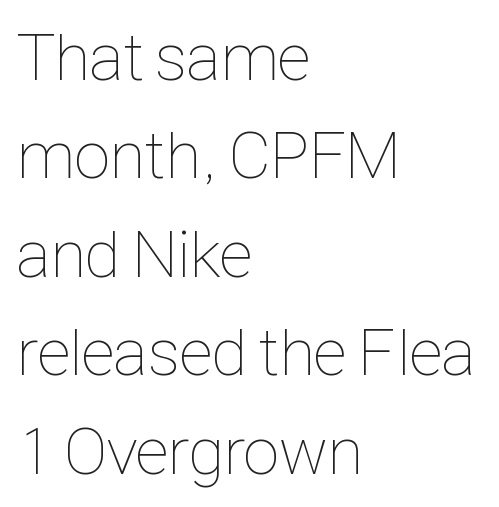
Q: Is the text bold? A: No.
Q: Is the text italic (slanted)? A: No, it is upright.
Q: Is the text underlined? A: No.
Q: How is the paragraph aligned? A: Left-aligned.
Q: Is the spacing between letters normal or unusually wide? A: Normal.
Q: Is the spacing between lines tight, normal or loose? A: Normal.
Q: Width (condensed, normal, or wide)? A: Condensed.
Q: Stroke contrast? A: Low.
Q: x-height? A: Medium.
Q: Monospaced? A: No.
